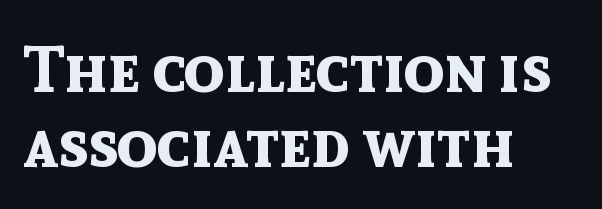
{"serif": "no", "italic": "no", "bold": "yes", "weight": "bold", "width": "normal", "x_height": "medium", "monospaced": "no", "underline": "no", "align": "left", "line_spacing": "tight", "line_spacing_ratio": 1.13, "letter_spacing": "normal", "letter_spacing_em": 0.0, "glyph_px": 66}
